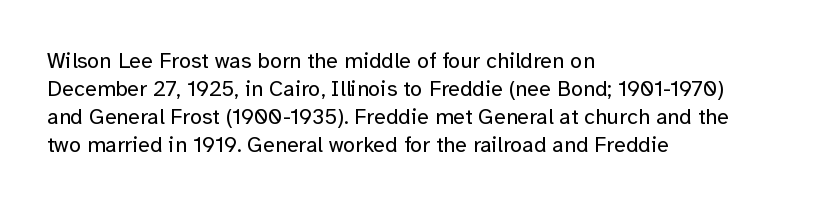
{"italic": "no", "bold": "no", "underline": "no", "align": "left", "line_spacing": "normal", "line_spacing_ratio": 1.28, "letter_spacing": "normal", "letter_spacing_em": 0.0, "glyph_px": 22}
